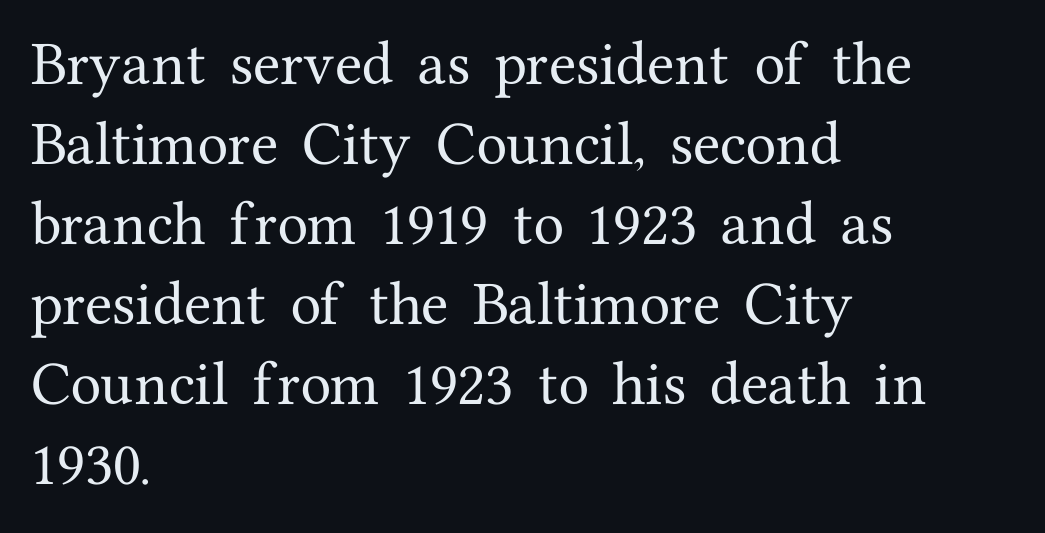
Q: Is the text italic (slanted)? A: No, it is upright.
Q: Is the typeface a serif or a sans-serif typeface? A: Serif.
Q: Is the text underlined? A: No.
Q: How is the paragraph aligned? A: Left-aligned.
Q: Is the spacing between letters normal or unusually wide? A: Normal.
Q: Is the spacing between lines tight, normal or loose? A: Normal.
Q: Width (condensed, normal, or wide)? A: Normal.
Q: Stroke contrast? A: Medium.
Q: x-height? A: Medium.
Q: Monospaced? A: No.
